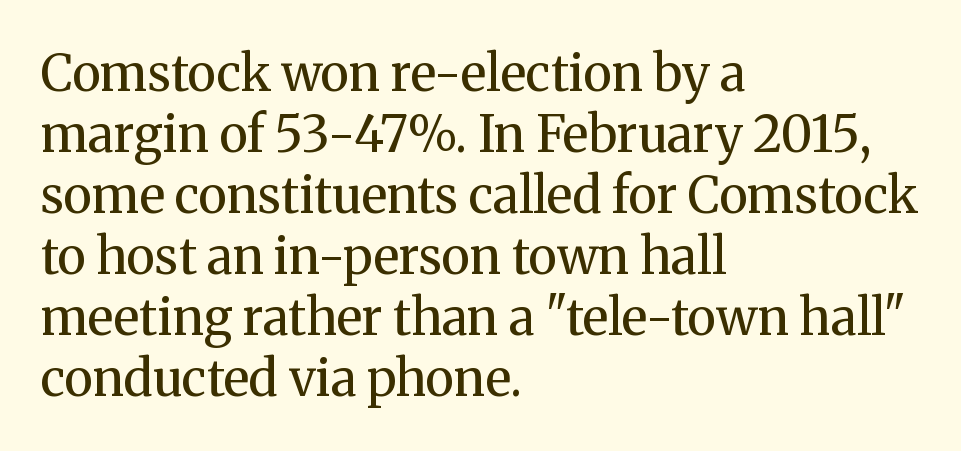
The image shows 50 px regular-weight serif type, upright; set left-aligned, line spacing 1.22x, normal letter spacing, not underlined; medium stroke contrast and a medium x-height.
